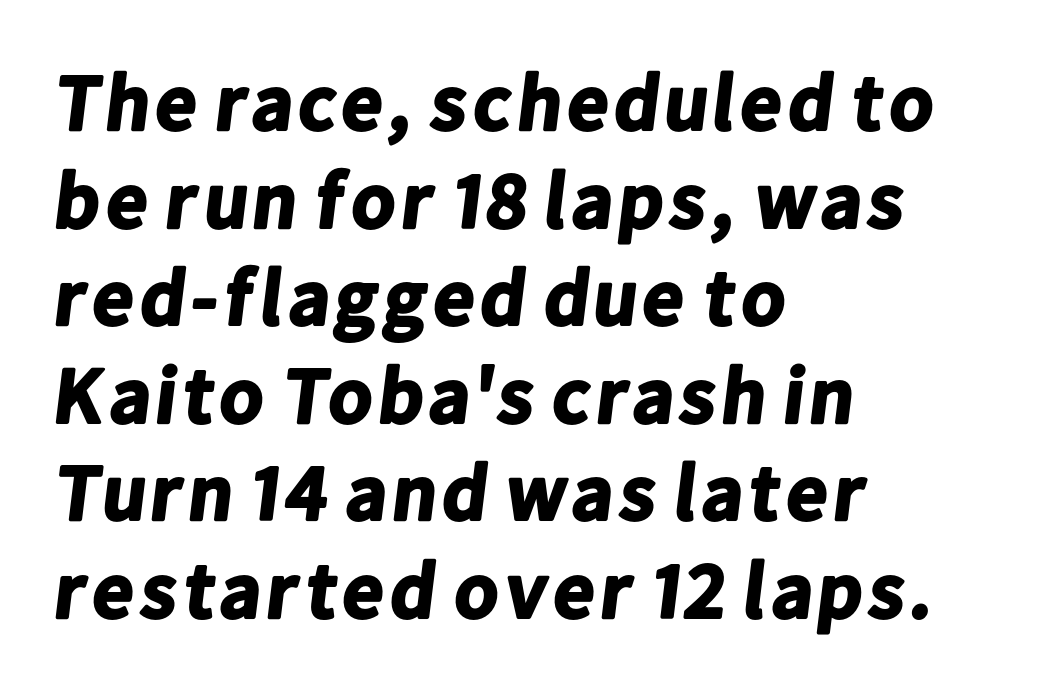
{"serif": "no", "bold": "yes", "weight": "bold", "width": "normal", "stroke_contrast": "low", "x_height": "medium", "monospaced": "no", "underline": "no", "align": "left", "line_spacing_ratio": 1.22, "letter_spacing": "normal", "letter_spacing_em": 0.0, "glyph_px": 80}
